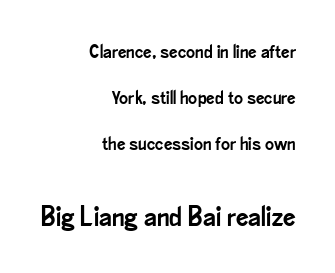
{"serif": "no", "italic": "no", "width": "condensed", "stroke_contrast": "low", "x_height": "small", "monospaced": "no", "underline": "no", "align": "right", "line_spacing": "loose", "line_spacing_ratio": 2.42, "letter_spacing": "normal", "letter_spacing_em": 0.0, "larger_block": "second", "size_ratio": 1.47, "glyph_px": 28}
